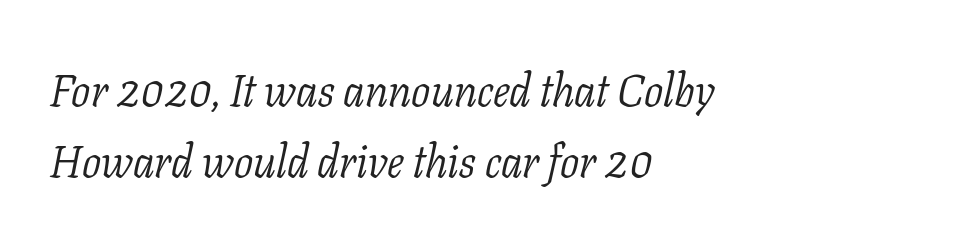
Observe the serifs anchoring each vertical stroke in this sample. These lines are set flush left with a ragged right edge. Students, observe: this is what conventionally led text looks like. These lines are rendered in a variable-pitch font.
